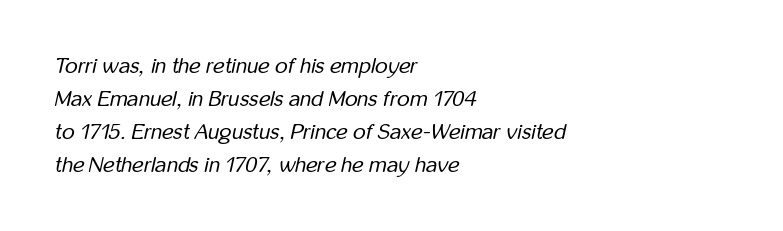
Any mark beneath the type? The region is blank. Italic? Definitely — the glyphs are oblique. Ink coverage per letter is moderate at most. The rendering uses a moderate line-height, typical for paragraphs. Where is the straight margin? On the left. The rendering keeps characters at their native spacing.
